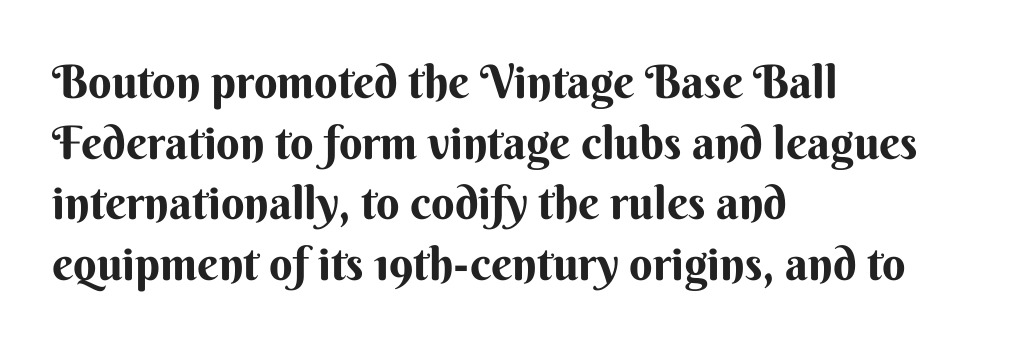
{"serif": "no", "italic": "no", "width": "normal", "stroke_contrast": "medium", "x_height": "small", "monospaced": "no", "underline": "no", "align": "left", "line_spacing": "normal", "line_spacing_ratio": 1.32, "letter_spacing": "normal", "letter_spacing_em": 0.0, "glyph_px": 46}
